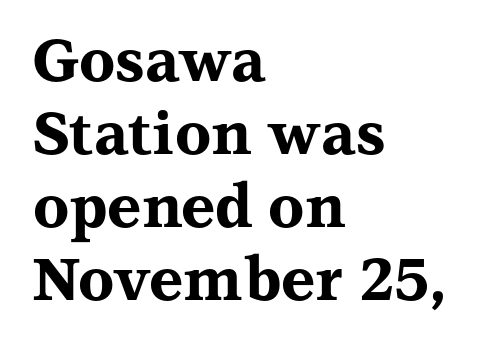
Q: Is the text bold? A: Yes.
Q: Is the text italic (slanted)? A: No, it is upright.
Q: Is the typeface a serif or a sans-serif typeface? A: Serif.
Q: Is the text underlined? A: No.
Q: How is the paragraph aligned? A: Left-aligned.
Q: Is the spacing between letters normal or unusually wide? A: Normal.
Q: Width (condensed, normal, or wide)? A: Wide.
Q: Stroke contrast? A: Medium.
Q: x-height? A: Medium.
Q: Monospaced? A: No.
